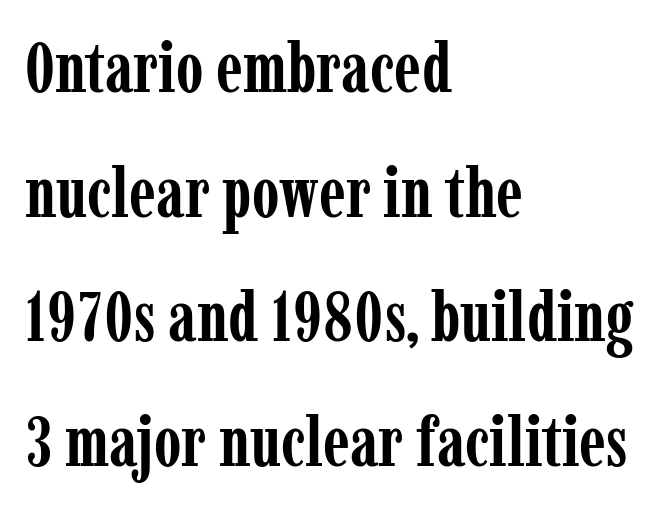
A typesetter would call this proportional, since set widths differ per character. One-word summary of the alignment: left. The passage shown is not underscored anywhere. The axis of the letterforms is exactly vertical. The rendering shows small feet on the letterforms — a serif design.
